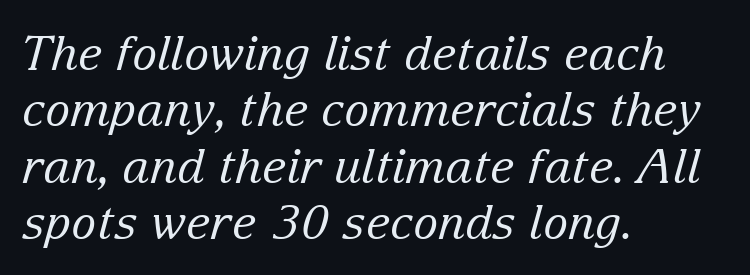
The image shows 47 px regular-weight serif type, italic (leaning right); set left-aligned, line spacing 1.2x, normal letter spacing, not underlined; low stroke contrast and a medium x-height.
